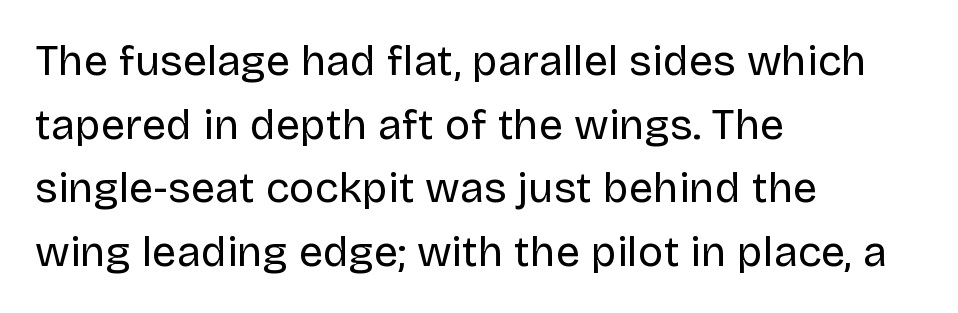
The image shows 43 px regular-weight sans-serif type, upright; set left-aligned, normal line spacing (1.48x), normal letter spacing, not underlined; low stroke contrast and a large x-height.
